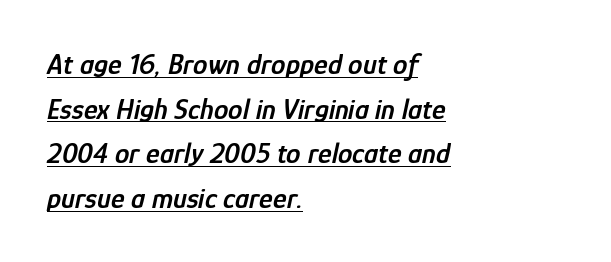
{"italic": "yes", "lean": "right", "slant_degrees": 12, "bold": "semi", "weight": "semibold", "width": "condensed", "stroke_contrast": "low", "x_height": "medium", "monospaced": "no", "underline": "yes", "align": "left", "line_spacing": "normal", "line_spacing_ratio": 1.54, "letter_spacing": "normal", "letter_spacing_em": 0.0, "glyph_px": 29}
